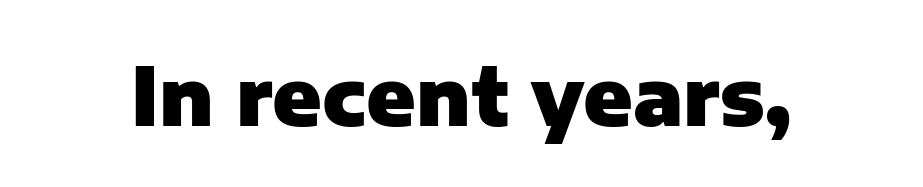
Q: Is the text bold? A: Yes.
Q: Is the text italic (slanted)? A: No, it is upright.
Q: Is the typeface a serif or a sans-serif typeface? A: Sans-serif.
Q: Is the text underlined? A: No.
Q: Is the spacing between letters normal or unusually wide? A: Normal.
Q: Width (condensed, normal, or wide)? A: Normal.
Q: Stroke contrast? A: Low.
Q: x-height? A: Medium.
Q: Monospaced? A: No.
